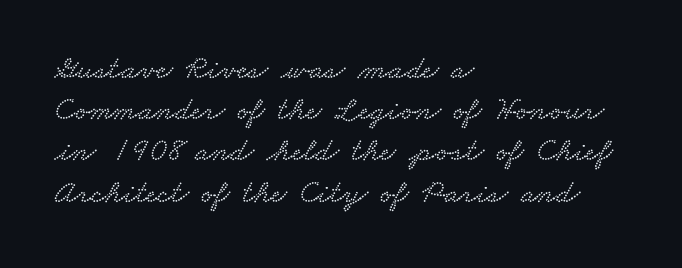
{"serif": "yes", "width": "wide", "stroke_contrast": "low", "x_height": "small", "monospaced": "no", "underline": "no", "align": "left", "line_spacing": "normal", "line_spacing_ratio": 1.25, "letter_spacing": "normal", "letter_spacing_em": 0.0, "glyph_px": 33}
